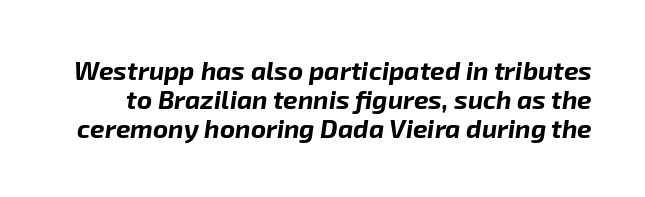
Q: Is the text bold? A: Yes.
Q: Is the text italic (slanted)? A: Yes, it leans right by about 8 degrees.
Q: Is the text underlined? A: No.
Q: Is the spacing between letters normal or unusually wide? A: Normal.
Q: Is the spacing between lines tight, normal or loose? A: Tight.
